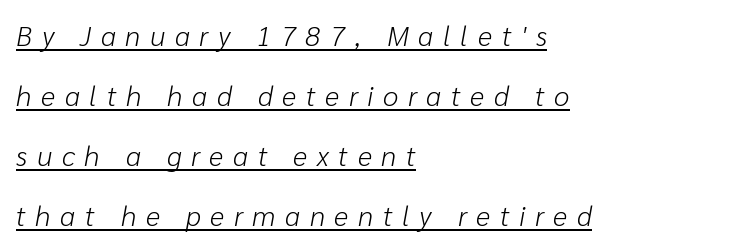
{"italic": "yes", "lean": "right", "slant_degrees": 10, "bold": "no", "weight": "light", "width": "normal", "stroke_contrast": "low", "x_height": "medium", "monospaced": "no", "underline": "yes", "align": "left", "line_spacing": "loose", "line_spacing_ratio": 2.14, "letter_spacing": "wide", "letter_spacing_em": 0.34, "glyph_px": 28}
